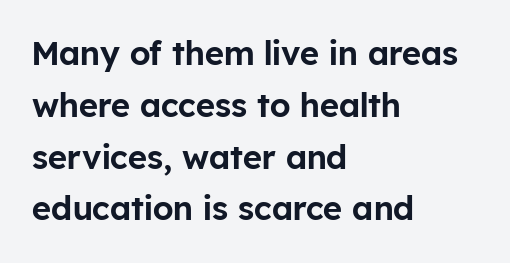
Q: Is the text italic (slanted)? A: No, it is upright.
Q: Is the typeface a serif or a sans-serif typeface? A: Sans-serif.
Q: Is the text underlined? A: No.
Q: How is the paragraph aligned? A: Left-aligned.
Q: Is the spacing between letters normal or unusually wide? A: Normal.
Q: Is the spacing between lines tight, normal or loose? A: Normal.
Q: Width (condensed, normal, or wide)? A: Normal.
Q: Stroke contrast? A: Low.
Q: x-height? A: Medium.
Q: Monospaced? A: No.
